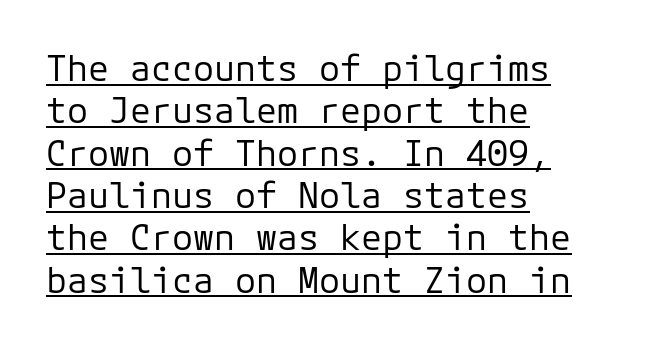
{"serif": "no", "italic": "no", "bold": "no", "weight": "regular", "width": "normal", "stroke_contrast": "low", "x_height": "medium", "monospaced": "yes", "underline": "yes", "align": "left", "line_spacing_ratio": 1.21, "letter_spacing": "normal", "letter_spacing_em": 0.0, "glyph_px": 35}
